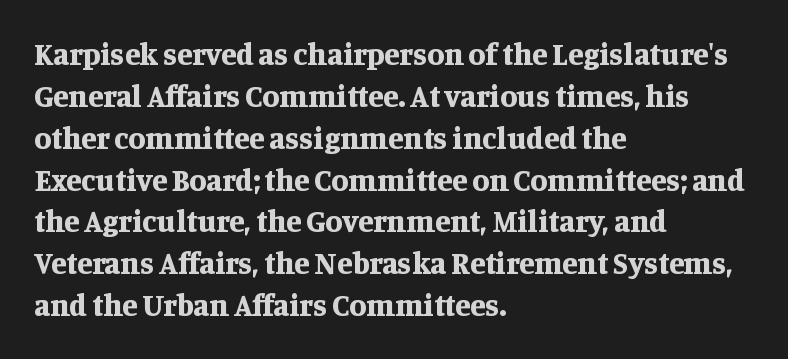
Q: Is the text bold? A: Yes.
Q: Is the text italic (slanted)? A: No, it is upright.
Q: Is the typeface a serif or a sans-serif typeface? A: Serif.
Q: Is the text underlined? A: No.
Q: How is the paragraph aligned? A: Left-aligned.
Q: Is the spacing between letters normal or unusually wide? A: Normal.
Q: Is the spacing between lines tight, normal or loose? A: Normal.
Q: Width (condensed, normal, or wide)? A: Normal.
Q: Stroke contrast? A: Medium.
Q: x-height? A: Large.
Q: Monospaced? A: No.
